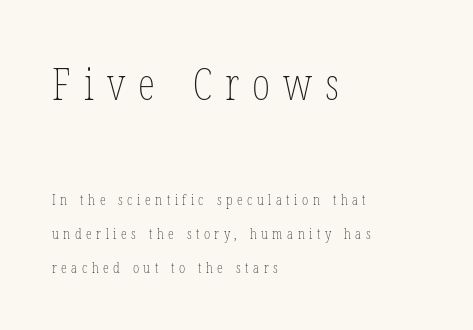
The emphasis by scale lands on block number one, above. Varying glyph widths throughout — classic text-font behaviour. The space between consecutive lines is lavish. Students, note that the glyphs here are deliberately spaced far apart. Summary of weight: not heavy and not bold.
